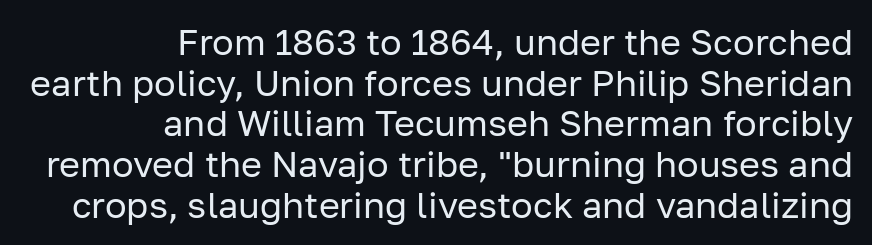
The image shows 36 px regular-weight sans-serif type, upright; set right-aligned, tight line spacing (1.13x), normal letter spacing, not underlined; low stroke contrast and a medium x-height.
